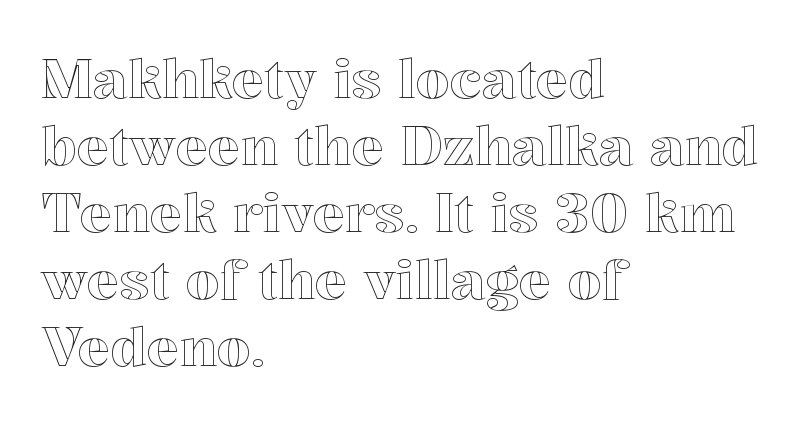
Q: Is the text italic (slanted)? A: No, it is upright.
Q: Is the text underlined? A: No.
Q: How is the paragraph aligned? A: Left-aligned.
Q: Is the spacing between letters normal or unusually wide? A: Normal.
Q: Width (condensed, normal, or wide)? A: Normal.
Q: x-height? A: Medium.
Q: Monospaced? A: No.
